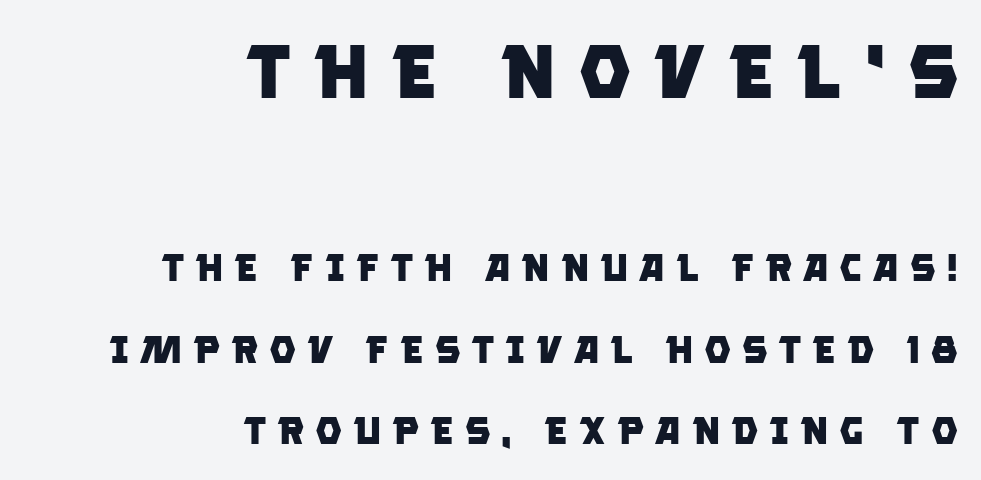
The passage shown begins with its larger block and ends with its smaller one. If you drew a ruler down the right edge, every line would touch it. Between one letter and the next there's a generous, obvious gap. The passage shown is typed in a proportional face where columns would drift.
